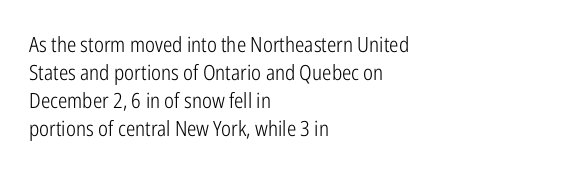
The image shows 21 px text type, upright; set left-aligned, normal line spacing (1.33x), normal letter spacing, not underlined.
